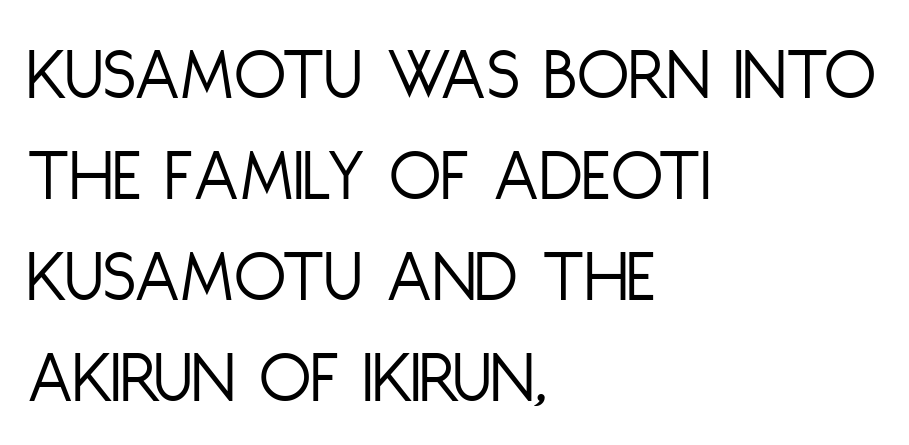
{"serif": "no", "italic": "no", "bold": "no", "weight": "light", "width": "condensed", "stroke_contrast": "low", "x_height": "large", "monospaced": "no", "underline": "no", "align": "left", "line_spacing": "normal", "line_spacing_ratio": 1.33, "letter_spacing": "normal", "letter_spacing_em": 0.0, "glyph_px": 76}
